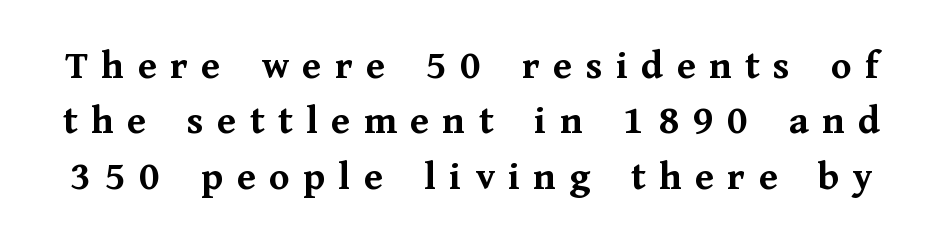
{"serif": "yes", "italic": "no", "bold": "yes", "weight": "semibold", "width": "normal", "stroke_contrast": "medium", "x_height": "medium", "monospaced": "no", "underline": "no", "line_spacing": "normal", "line_spacing_ratio": 1.35, "letter_spacing": "wide", "letter_spacing_em": 0.33, "glyph_px": 41}
